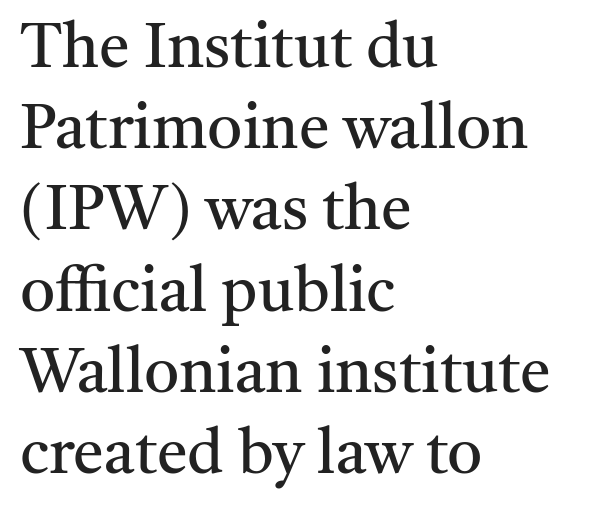
Q: Is the text bold? A: No.
Q: Is the text italic (slanted)? A: No, it is upright.
Q: Is the typeface a serif or a sans-serif typeface? A: Serif.
Q: Is the text underlined? A: No.
Q: How is the paragraph aligned? A: Left-aligned.
Q: Is the spacing between letters normal or unusually wide? A: Normal.
Q: Is the spacing between lines tight, normal or loose? A: Normal.
Q: Width (condensed, normal, or wide)? A: Normal.
Q: Stroke contrast? A: Medium.
Q: x-height? A: Medium.
Q: Monospaced? A: No.
